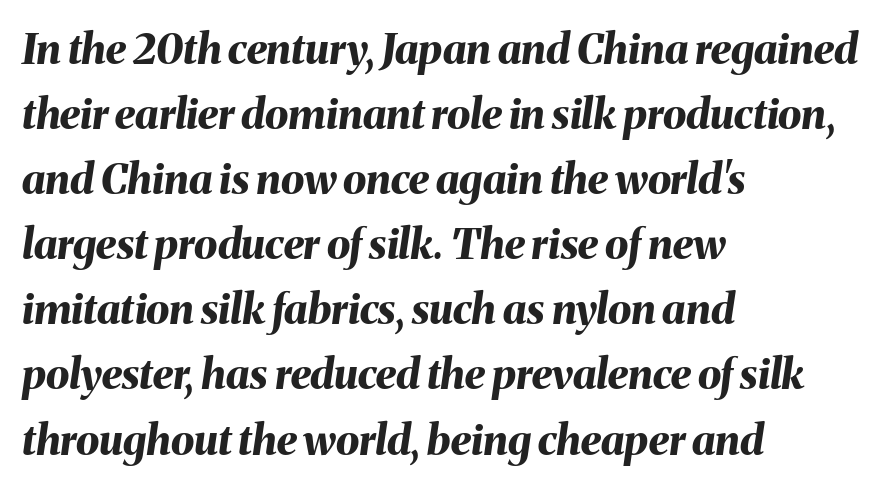
Default kerning and tracking; the words read as compact shapes. Quick note: italic. Proportional: the letters do not fall into vertical columns. Any mark beneath the type? The region is blank.
